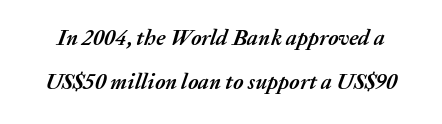
The lettering tilts uniformly, giving the passage an italic look. Unmarked baselines from the first word to the last. Does the leading feel generous? Absolutely, it's lavish. The type is set solid horizontally, with unmodified tracking. A full-strength bold gives these letters their thick strokes.
